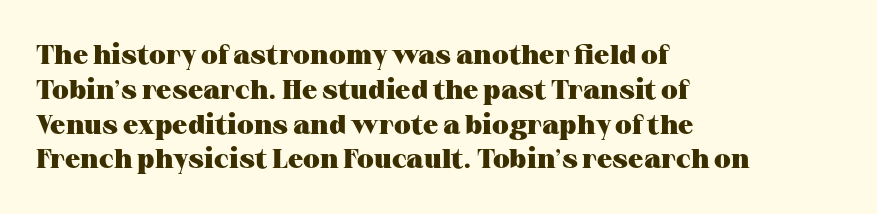
Q: Is the text bold? A: Yes.
Q: Is the text italic (slanted)? A: No, it is upright.
Q: Is the text underlined? A: No.
Q: How is the paragraph aligned? A: Left-aligned.
Q: Is the spacing between letters normal or unusually wide? A: Normal.
Q: Is the spacing between lines tight, normal or loose? A: Normal.
